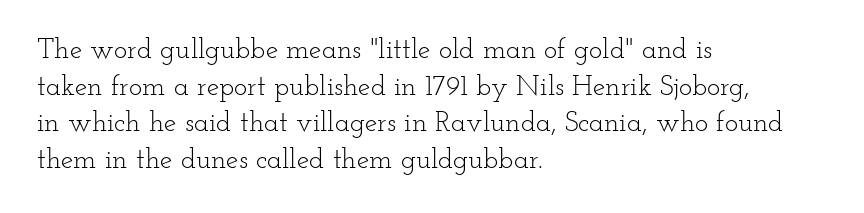
Q: Is the text bold? A: No.
Q: Is the text italic (slanted)? A: No, it is upright.
Q: Is the typeface a serif or a sans-serif typeface? A: Serif.
Q: Is the text underlined? A: No.
Q: How is the paragraph aligned? A: Left-aligned.
Q: Is the spacing between letters normal or unusually wide? A: Normal.
Q: Is the spacing between lines tight, normal or loose? A: Normal.
Q: Width (condensed, normal, or wide)? A: Wide.
Q: Stroke contrast? A: Low.
Q: x-height? A: Small.
Q: Monospaced? A: No.
